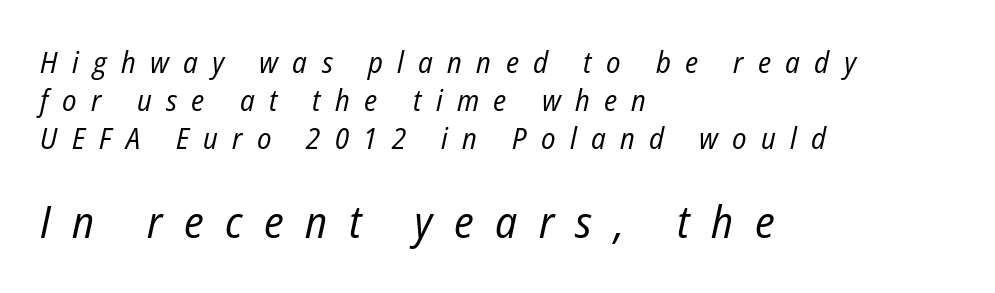
Q: Is the text bold? A: No.
Q: Is the text italic (slanted)? A: Yes, it leans right by about 12 degrees.
Q: Is the text underlined? A: No.
Q: How is the paragraph aligned? A: Left-aligned.
Q: Is the spacing between letters normal or unusually wide? A: Unusually wide.
Q: Is the spacing between lines tight, normal or loose? A: Normal.
Q: Which block of text is set in a larger size, the first (top) or the second (bottom)? A: The second (bottom) one.
Q: Width (condensed, normal, or wide)? A: Condensed.
Q: Stroke contrast? A: Low.
Q: x-height? A: Medium.
Q: Monospaced? A: No.
